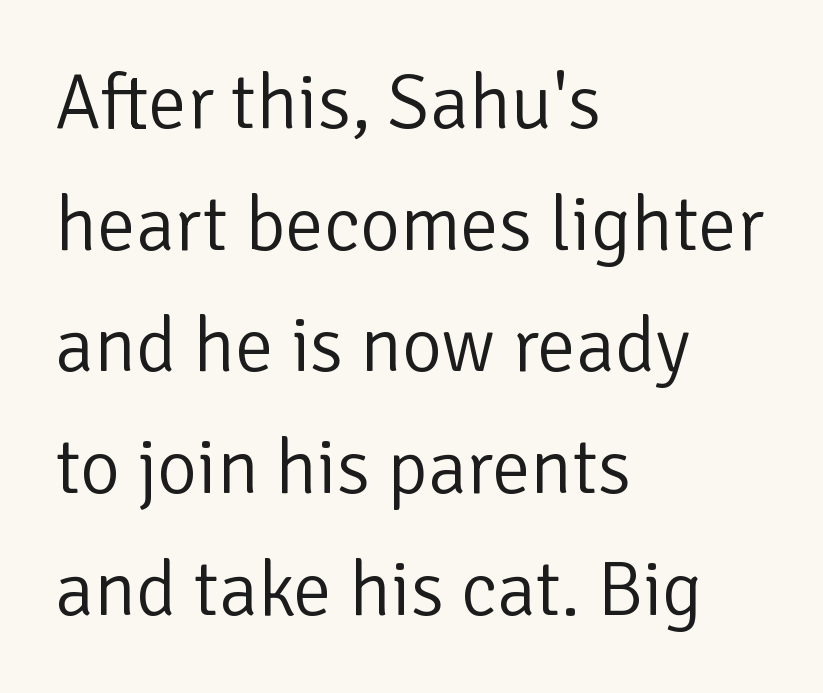
Q: Is the text bold? A: No.
Q: Is the text italic (slanted)? A: No, it is upright.
Q: Is the typeface a serif or a sans-serif typeface? A: Sans-serif.
Q: Is the text underlined? A: No.
Q: How is the paragraph aligned? A: Left-aligned.
Q: Is the spacing between letters normal or unusually wide? A: Normal.
Q: Is the spacing between lines tight, normal or loose? A: Normal.
Q: Width (condensed, normal, or wide)? A: Normal.
Q: Stroke contrast? A: Low.
Q: x-height? A: Medium.
Q: Monospaced? A: No.
